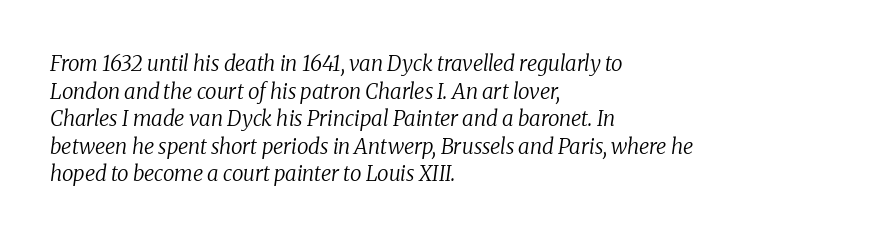
The image shows 21 px text type, italic (leaning right); set left-aligned, normal line spacing (1.31x), normal letter spacing, not underlined.
